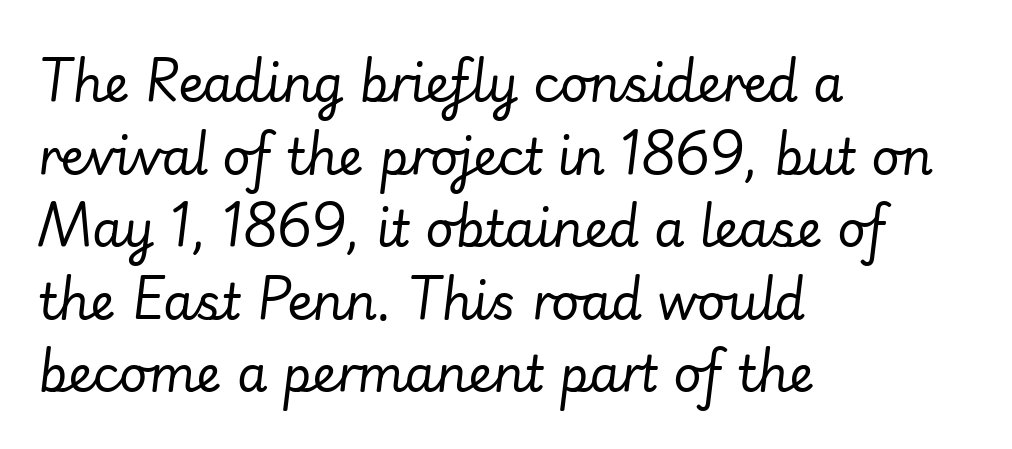
The typography opts for an oblique posture over an upright one. The rendering uses natural spacing where letterforms have individual widths. Stem width sits at or under what a default text font uses. Short and long lines alike share a common starting point at left. If you measured baseline to baseline, you'd find a middling distance. The passage shown is not underscored anywhere.
